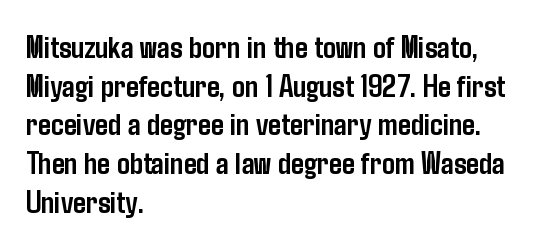
The line texture is even and compact thanks to regular tracking. A full-strength bold gives these letters their thick strokes. This sample has the flowing, uneven cadence of proportional lettering. The glyphs in this specimen are sans serif. This is the regular roman posture of the typeface. Just letters on the line, the space beneath them empty.
